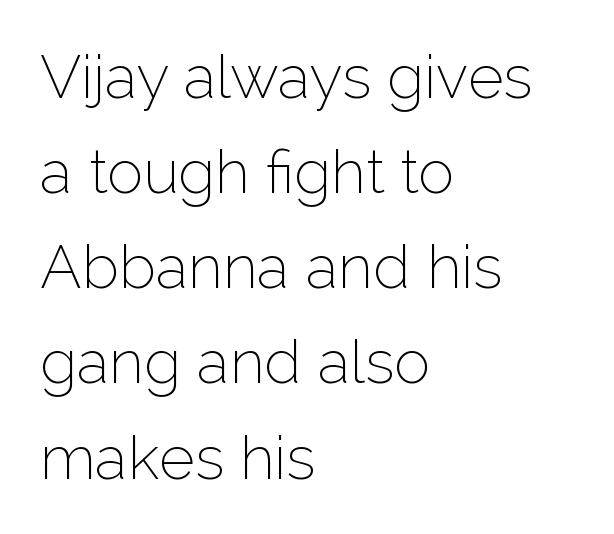
{"serif": "no", "italic": "no", "bold": "no", "weight": "thin", "width": "normal", "stroke_contrast": "low", "x_height": "medium", "monospaced": "no", "underline": "no", "align": "left", "line_spacing": "normal", "line_spacing_ratio": 1.56, "letter_spacing": "normal", "letter_spacing_em": 0.0, "glyph_px": 61}
